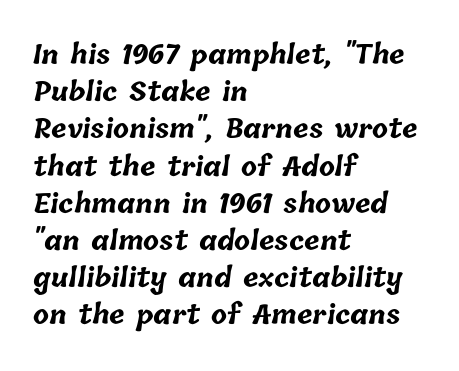
The image shows 26 px bold type; set left-aligned, normal line spacing (1.43x), normal letter spacing, not underlined.
